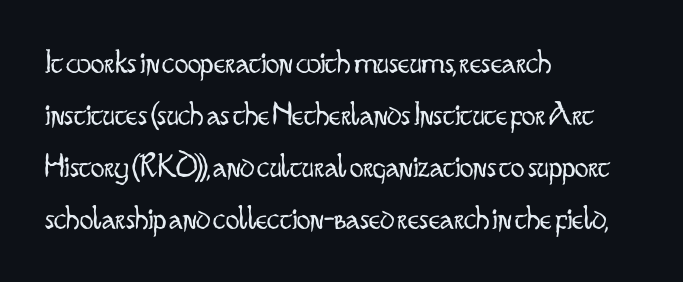
The image shows 34 px light, condensed sans-serif type, upright; set left-aligned, normal line spacing (1.53x), normal letter spacing, not underlined; low stroke contrast and a small x-height.
